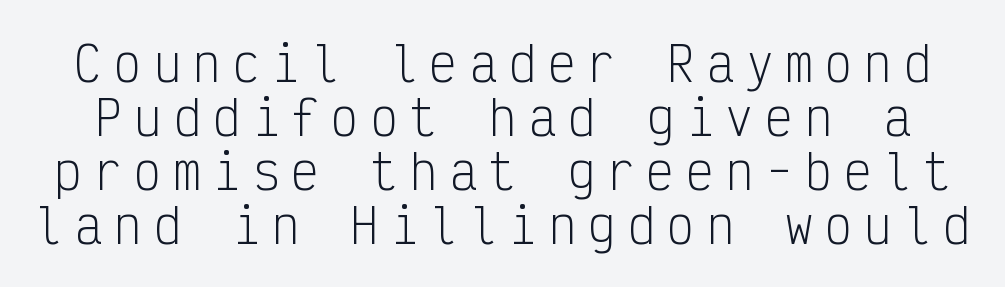
Q: Is the text bold? A: No.
Q: Is the text italic (slanted)? A: No, it is upright.
Q: Is the typeface a serif or a sans-serif typeface? A: Sans-serif.
Q: Is the text underlined? A: No.
Q: Is the spacing between letters normal or unusually wide? A: Unusually wide.
Q: Is the spacing between lines tight, normal or loose? A: Tight.
Q: Width (condensed, normal, or wide)? A: Condensed.
Q: Stroke contrast? A: Low.
Q: x-height? A: Medium.
Q: Monospaced? A: Yes.
